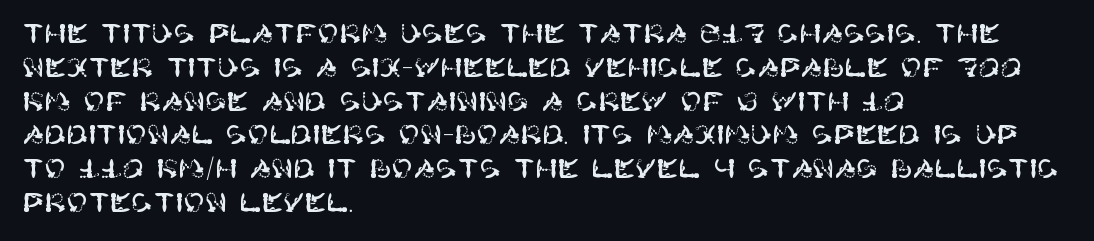
The image shows 26 px text type, upright; set left-aligned, normal line spacing (1.3x), normal letter spacing, not underlined.
